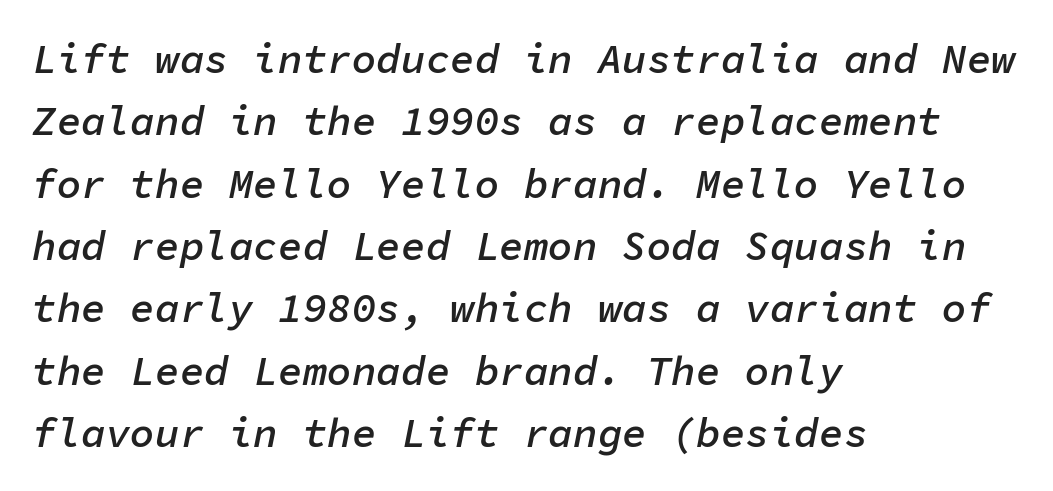
Students, observe: this is what conventionally led text looks like. These lines carry some extra weight — a demibold, not a full bold. The face used here is monospaced, like something from a code editor. Quick note: italic. The space beneath each line is pristine and unruled.
